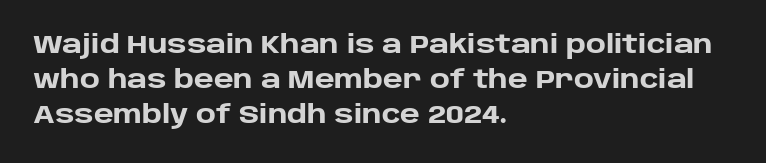
The image shows 25 px bold type, upright; set left-aligned, normal line spacing (1.41x), normal letter spacing, not underlined.
